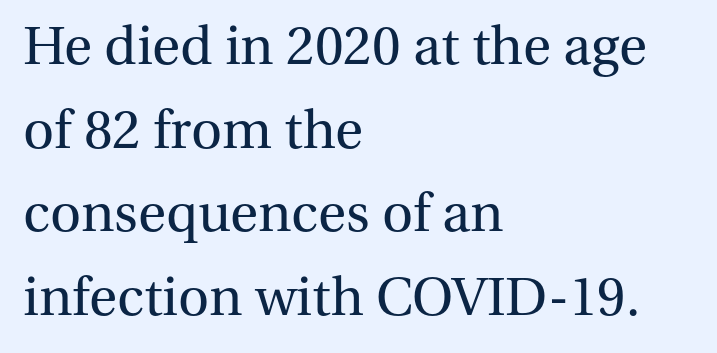
{"serif": "yes", "italic": "no", "bold": "no", "weight": "regular", "width": "normal", "stroke_contrast": "medium", "x_height": "medium", "monospaced": "no", "underline": "no", "align": "left", "line_spacing": "normal", "line_spacing_ratio": 1.55, "letter_spacing": "normal", "letter_spacing_em": 0.0, "glyph_px": 54}
